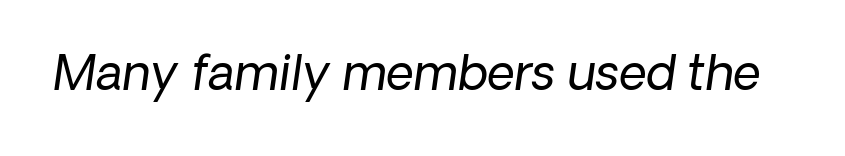
{"italic": "yes", "lean": "right", "slant_degrees": 8, "bold": "no", "weight": "regular", "width": "normal", "stroke_contrast": "low", "x_height": "medium", "monospaced": "no", "underline": "no", "letter_spacing": "normal", "letter_spacing_em": 0.0, "glyph_px": 48}
